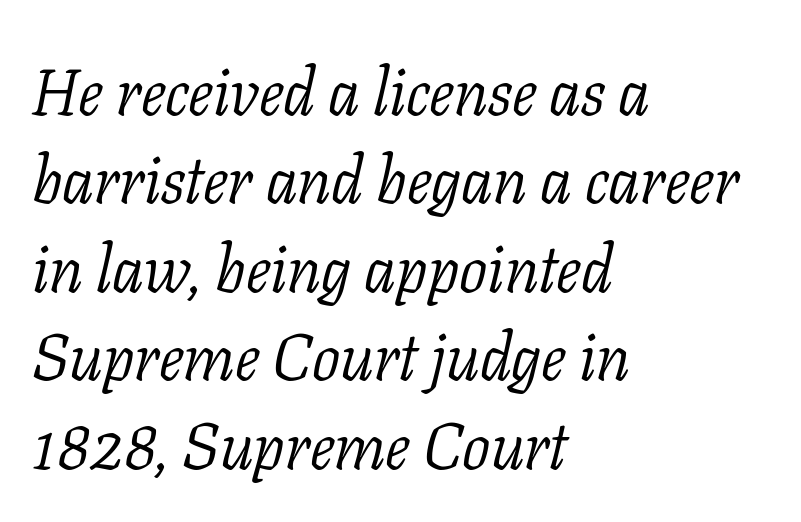
The image shows 66 px light serif type, italic (leaning right); set left-aligned, normal line spacing (1.34x), normal letter spacing, not underlined; low stroke contrast and a medium x-height.
